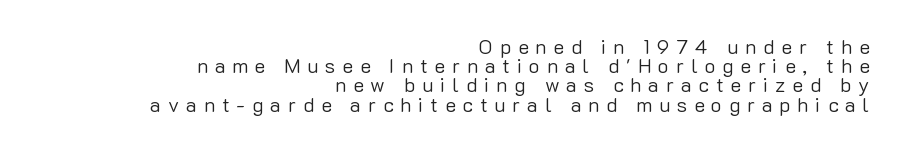
The lines in this sample share a right terminus and differ only in where they begin. The passage shown stacks its lines with hardly any gap. The passage shown is not underscored anywhere. Glyph-to-glyph distance is far greater than everyday printed text. This is roman type, the default non-slanted kind.
